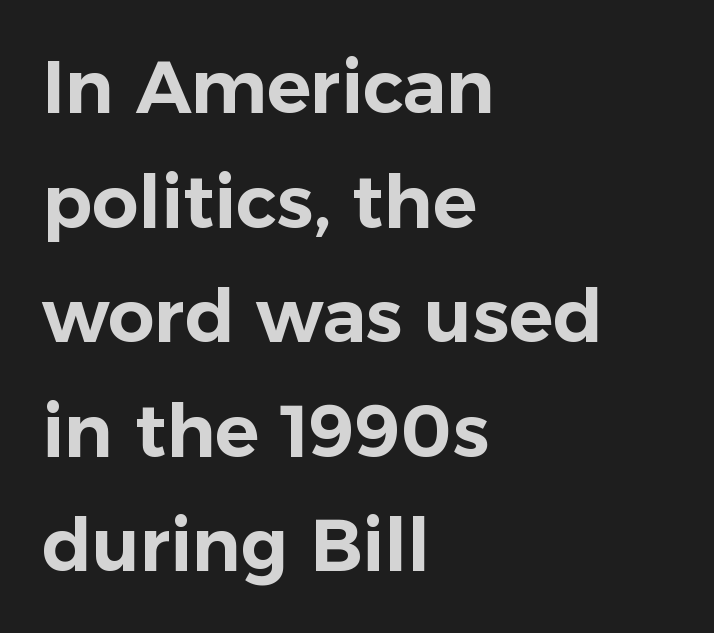
{"serif": "no", "italic": "no", "width": "normal", "stroke_contrast": "low", "x_height": "medium", "monospaced": "no", "underline": "no", "align": "left", "line_spacing": "normal", "line_spacing_ratio": 1.57, "letter_spacing": "normal", "letter_spacing_em": 0.0, "glyph_px": 73}
